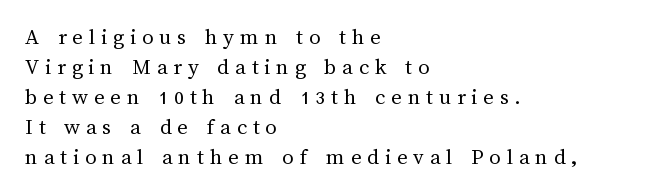
{"italic": "no", "bold": "no", "underline": "no", "align": "left", "line_spacing": "normal", "line_spacing_ratio": 1.3, "letter_spacing": "wide", "letter_spacing_em": 0.25, "glyph_px": 23}
